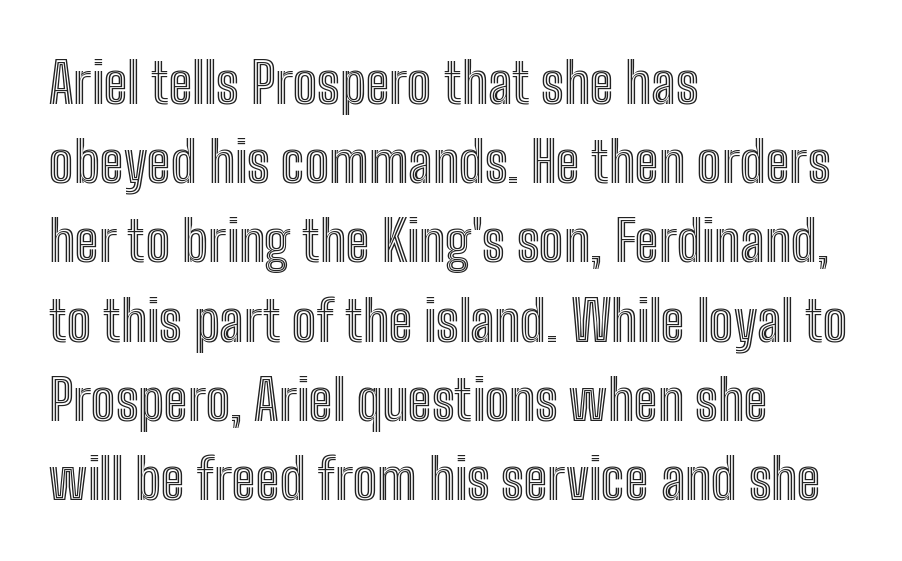
Q: Is the text italic (slanted)? A: No, it is upright.
Q: Is the text underlined? A: No.
Q: How is the paragraph aligned? A: Left-aligned.
Q: Is the spacing between letters normal or unusually wide? A: Normal.
Q: Is the spacing between lines tight, normal or loose? A: Normal.
Q: Width (condensed, normal, or wide)? A: Condensed.
Q: x-height? A: Medium.
Q: Monospaced? A: No.
